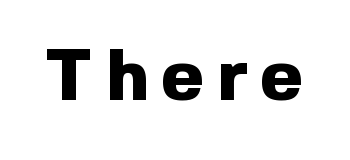
Q: Is the text bold? A: Yes.
Q: Is the text italic (slanted)? A: No, it is upright.
Q: Is the typeface a serif or a sans-serif typeface? A: Sans-serif.
Q: Is the text underlined? A: No.
Q: Width (condensed, normal, or wide)? A: Normal.
Q: x-height? A: Medium.
Q: Monospaced? A: No.
